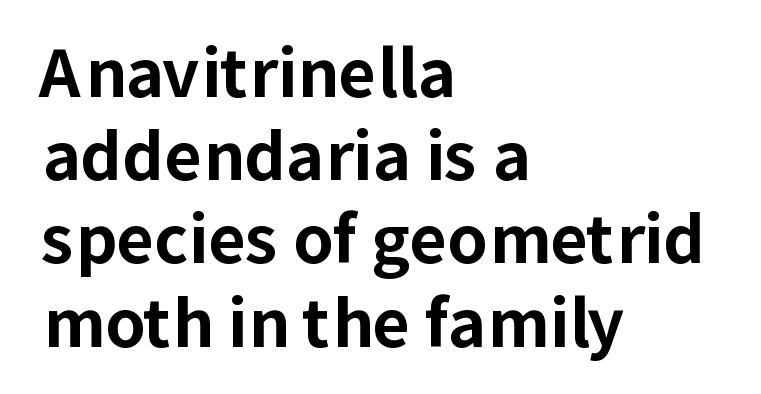
The image shows 65 px bold sans-serif type, upright; set left-aligned, normal line spacing (1.28x), normal letter spacing, not underlined; low stroke contrast and a medium x-height.
